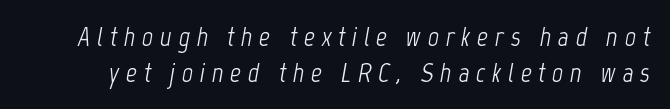
{"italic": "yes", "lean": "right", "slant_degrees": 12, "bold": "no", "underline": "no", "line_spacing": "normal", "line_spacing_ratio": 1.32, "letter_spacing": "wide", "letter_spacing_em": 0.25, "glyph_px": 27}
